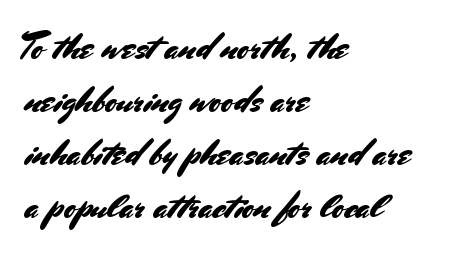
The image shows 36 px sans-serif type; set left-aligned, normal line spacing (1.47x), normal letter spacing, not underlined; medium stroke contrast and a small x-height.
